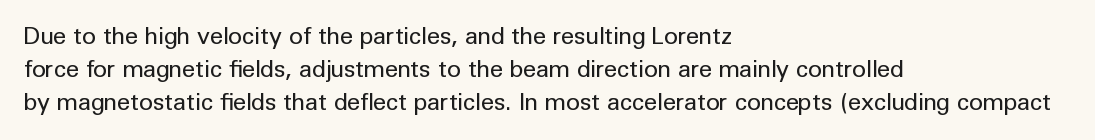
The image shows 24 px text type, upright; set left-aligned, normal line spacing (1.38x), normal letter spacing, not underlined.
